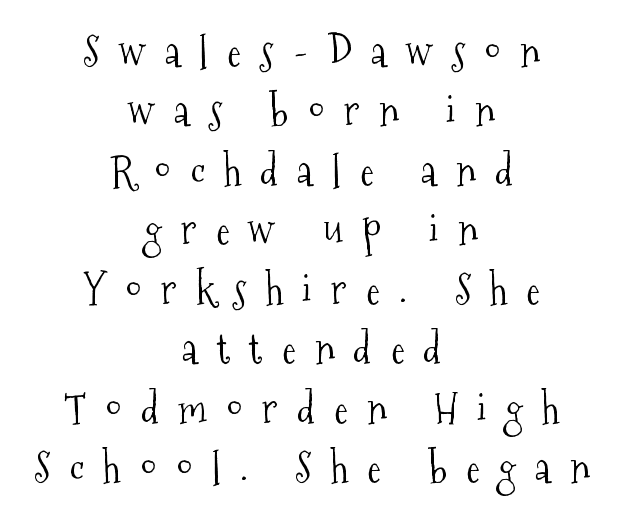
{"serif": "yes", "italic": "no", "bold": "no", "weight": "light", "width": "condensed", "stroke_contrast": "medium", "x_height": "medium", "monospaced": "no", "underline": "no", "align": "center", "line_spacing": "normal", "line_spacing_ratio": 1.45, "letter_spacing": "wide", "letter_spacing_em": 0.47, "glyph_px": 41}
